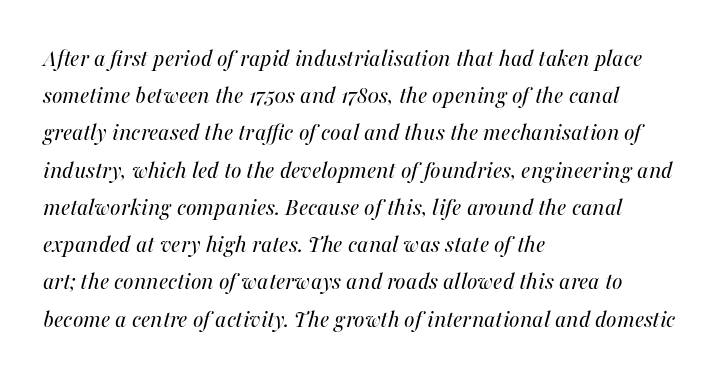
The foot of each line stays bare and open. This rendering leaves character spacing at its baseline value. Compared with a centered layout, this one pins lines to the left instead. Whoever set this chose a conventional vertical rhythm. No heavy texture on the line: the type isn't bold.
